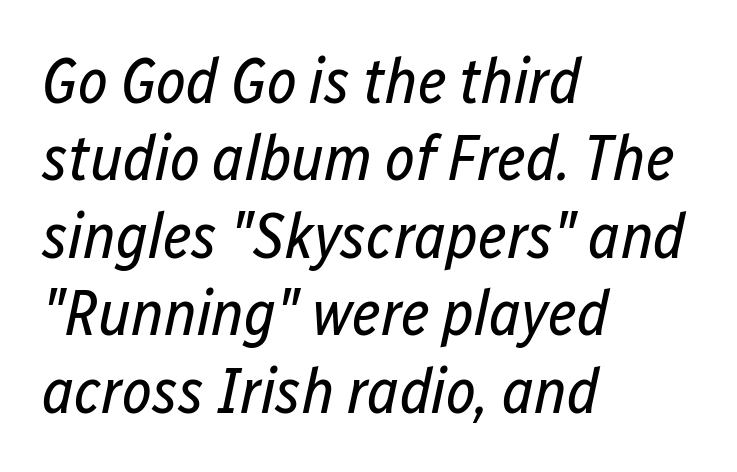
The image shows 64 px regular-weight, condensed type, italic (leaning right); set left-aligned, line spacing 1.21x, normal letter spacing, not underlined; low stroke contrast and a medium x-height.
